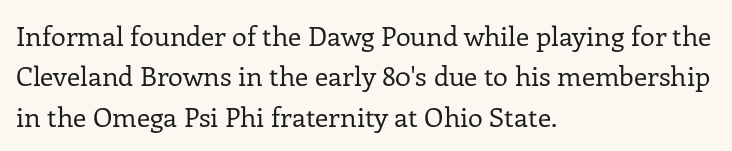
The image shows 27 px text type, upright; set left-aligned, normal line spacing (1.5x), normal letter spacing, not underlined.
